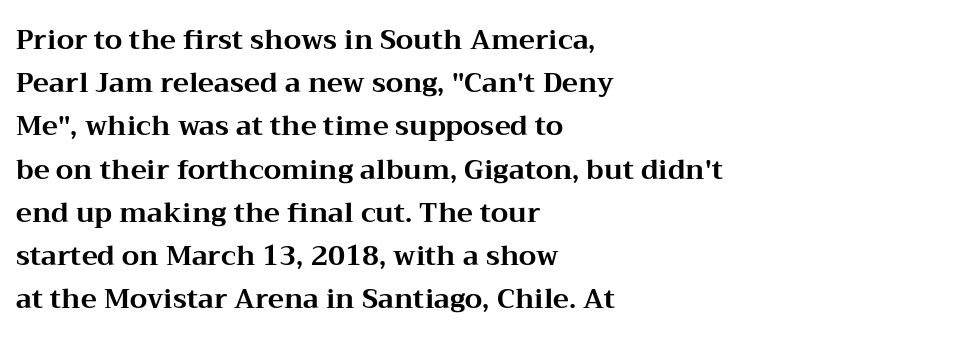
The image shows 27 px bold type, upright; set left-aligned, normal line spacing (1.6x), normal letter spacing, not underlined.
